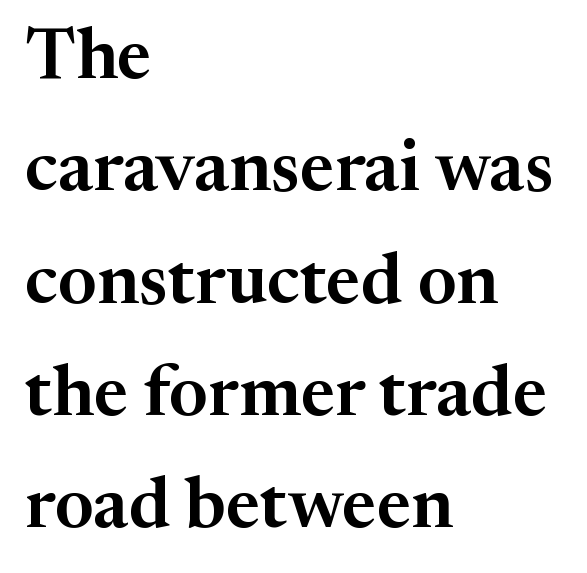
The image shows 72 px serif type, upright; set left-aligned, normal line spacing (1.56x), normal letter spacing, not underlined; medium stroke contrast and a medium x-height.
